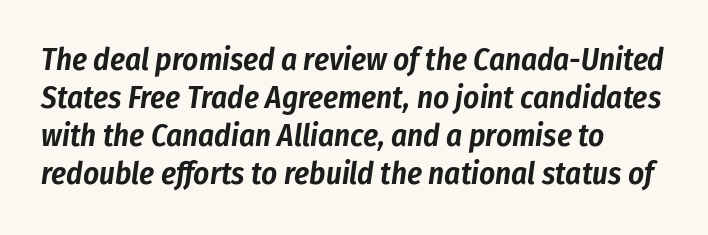
The image shows 31 px condensed type, italic (leaning right); set line spacing 1.23x, normal letter spacing, not underlined; low stroke contrast and a medium x-height.
